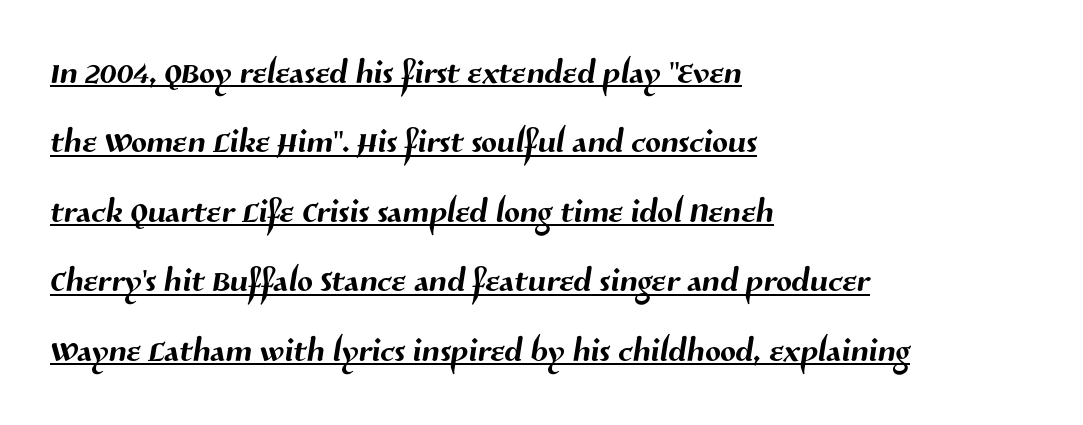
The image shows 46 px sans-serif type; set left-aligned, normal line spacing (1.51x), normal letter spacing, underlined; medium stroke contrast and a medium x-height.
